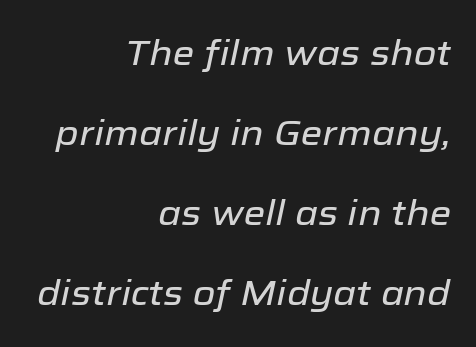
{"italic": "yes", "lean": "right", "slant_degrees": 12, "width": "normal", "stroke_contrast": "low", "x_height": "medium", "monospaced": "no", "underline": "no", "align": "right", "line_spacing": "loose", "line_spacing_ratio": 2.29, "letter_spacing": "normal", "letter_spacing_em": 0.0, "glyph_px": 35}
